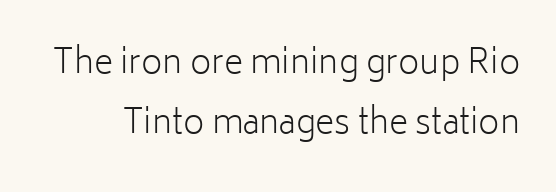
The image shows 33 px light sans-serif type, upright; set line spacing 1.82x, normal letter spacing, not underlined; low stroke contrast and a medium x-height.
